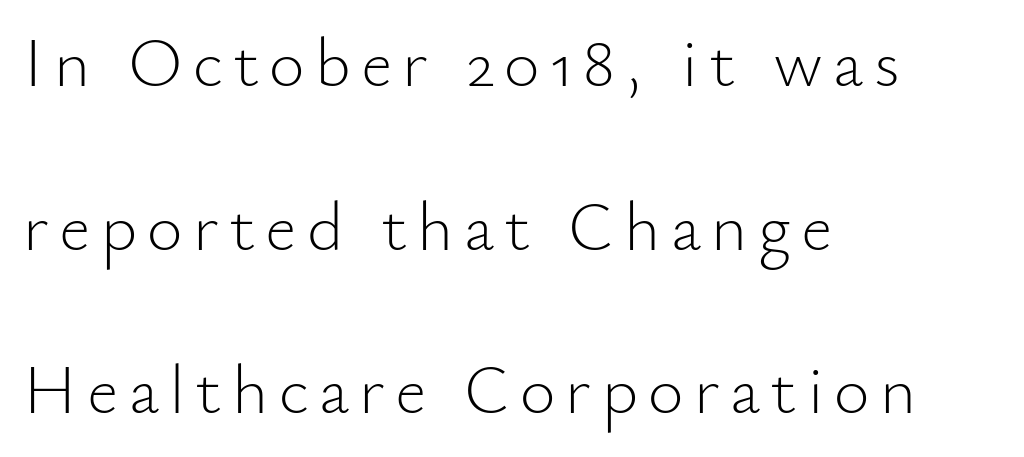
{"serif": "no", "italic": "no", "bold": "no", "weight": "light", "width": "normal", "stroke_contrast": "low", "x_height": "small", "monospaced": "no", "underline": "no", "align": "left", "line_spacing": "loose", "line_spacing_ratio": 2.37, "glyph_px": 69}
